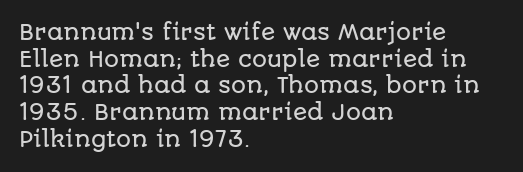
Successive baselines arrive at the customary interval. The space directly below the letters is spotless. The face used here is rendered with its standard letterfit. The rendering anchors every line to the left-hand side.
